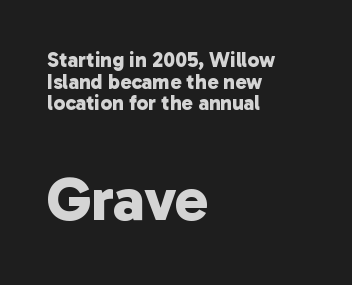
The image shows 62 px bold sans-serif type; set left-aligned, tight line spacing (1.03x), normal letter spacing, not underlined; the second (bottom) block is 2.95x larger; low stroke contrast and a medium x-height.
